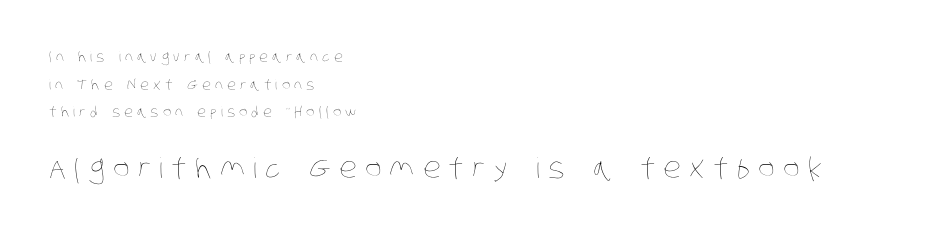
Small over large — that's the arrangement of the two blocks here. Short note: letters widely spaced. Is this a heavy cut? Hardly; it is regular or lighter. Only glyphs here, with clear space below each row.
